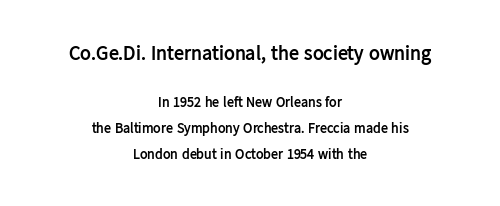
The image shows 20 px bold type, upright; set centered, line spacing 1.85x, normal letter spacing, not underlined; the first (top) block is 1.43x larger.
